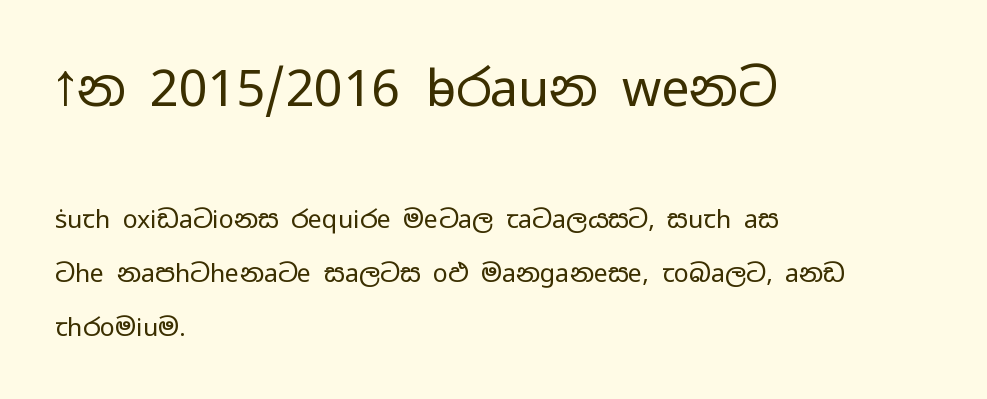
Q: Is the text bold? A: No.
Q: Is the text italic (slanted)? A: No, it is upright.
Q: Is the typeface a serif or a sans-serif typeface? A: Sans-serif.
Q: Is the text underlined? A: No.
Q: How is the paragraph aligned? A: Left-aligned.
Q: Is the spacing between letters normal or unusually wide? A: Normal.
Q: Is the spacing between lines tight, normal or loose? A: Loose.
Q: Which block of text is set in a larger size, the first (top) or the second (bottom)? A: The first (top) one.
Q: Width (condensed, normal, or wide)? A: Wide.
Q: Stroke contrast? A: Low.
Q: x-height? A: Medium.
Q: Monospaced? A: No.
